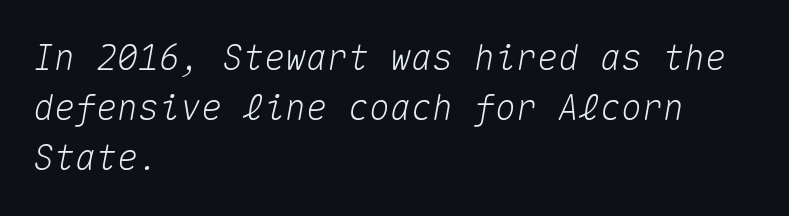
The image shows 35 px text type, italic (leaning right), monospaced; set left-aligned, normal line spacing (1.43x), normal letter spacing, not underlined; medium stroke contrast and a medium x-height.
